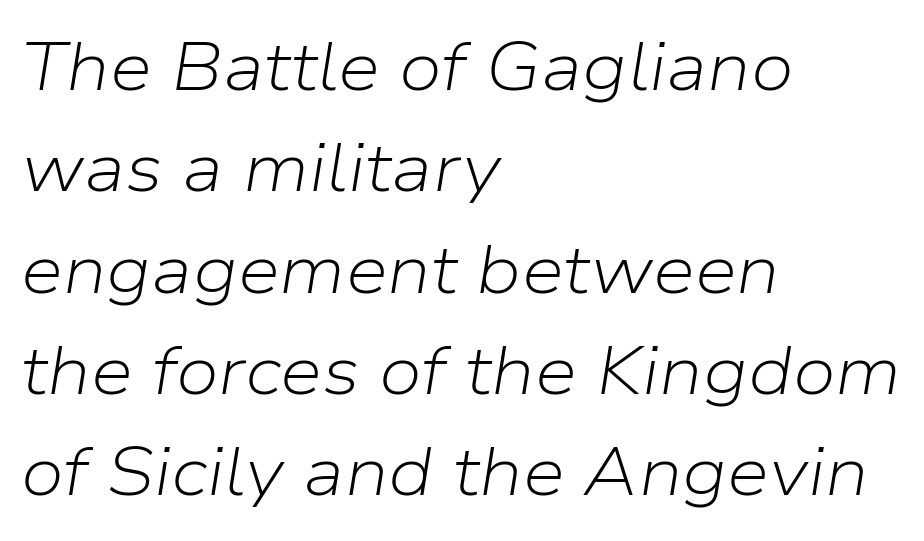
The image shows 68 px light type, italic (leaning right); set left-aligned, normal line spacing (1.49x), normal letter spacing, not underlined; low stroke contrast and a medium x-height.
